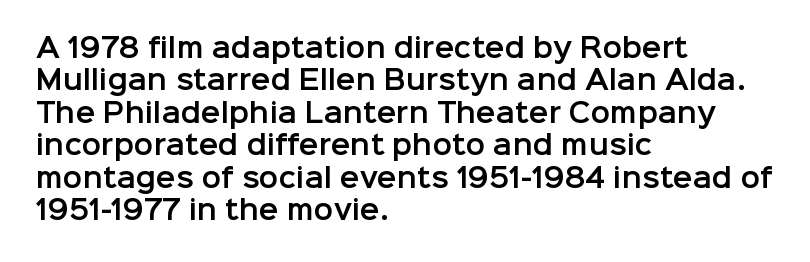
{"italic": "no", "underline": "no", "align": "left", "line_spacing": "normal", "line_spacing_ratio": 1.25, "letter_spacing": "normal", "letter_spacing_em": 0.0, "glyph_px": 26}
